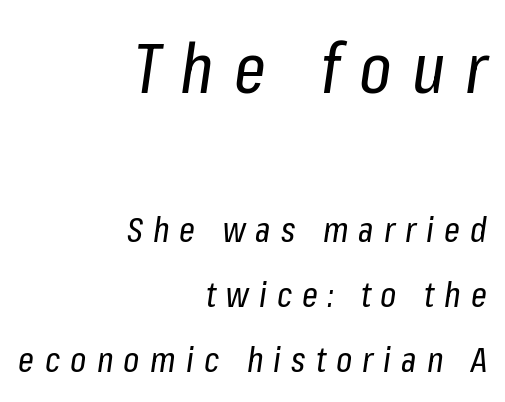
{"italic": "yes", "lean": "right", "slant_degrees": 8, "bold": "no", "weight": "regular", "width": "condensed", "stroke_contrast": "low", "x_height": "medium", "monospaced": "no", "underline": "no", "align": "right", "line_spacing_ratio": 1.86, "letter_spacing": "wide", "letter_spacing_em": 0.29, "larger_block": "first", "size_ratio": 2.0, "glyph_px": 70}
